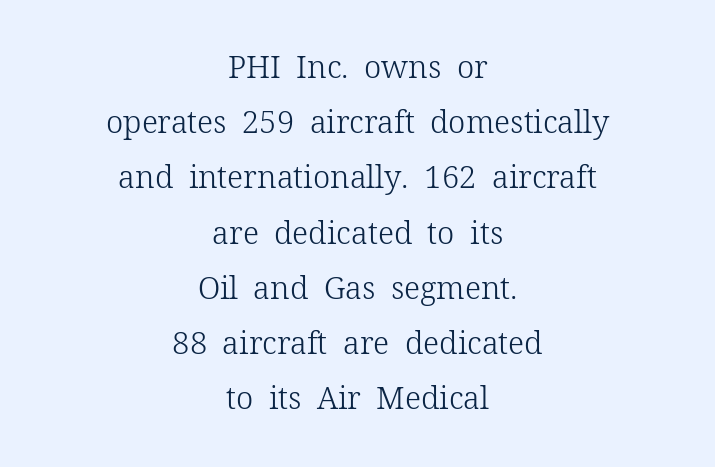
{"serif": "yes", "italic": "no", "bold": "no", "weight": "light", "width": "normal", "stroke_contrast": "low", "x_height": "medium", "monospaced": "no", "underline": "no", "align": "center", "line_spacing_ratio": 1.78, "letter_spacing": "normal", "letter_spacing_em": 0.0, "glyph_px": 31}
